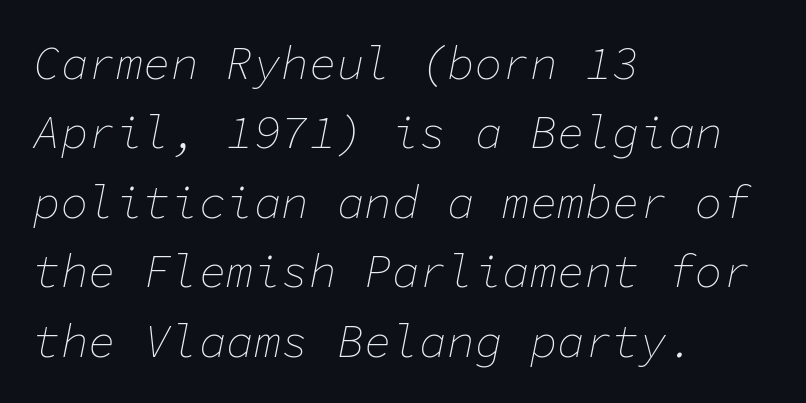
{"italic": "yes", "lean": "right", "slant_degrees": 11, "bold": "no", "weight": "thin", "width": "normal", "stroke_contrast": "low", "x_height": "medium", "monospaced": "yes", "underline": "no", "align": "left", "line_spacing": "normal", "line_spacing_ratio": 1.51, "letter_spacing": "normal", "letter_spacing_em": 0.0, "glyph_px": 46}
